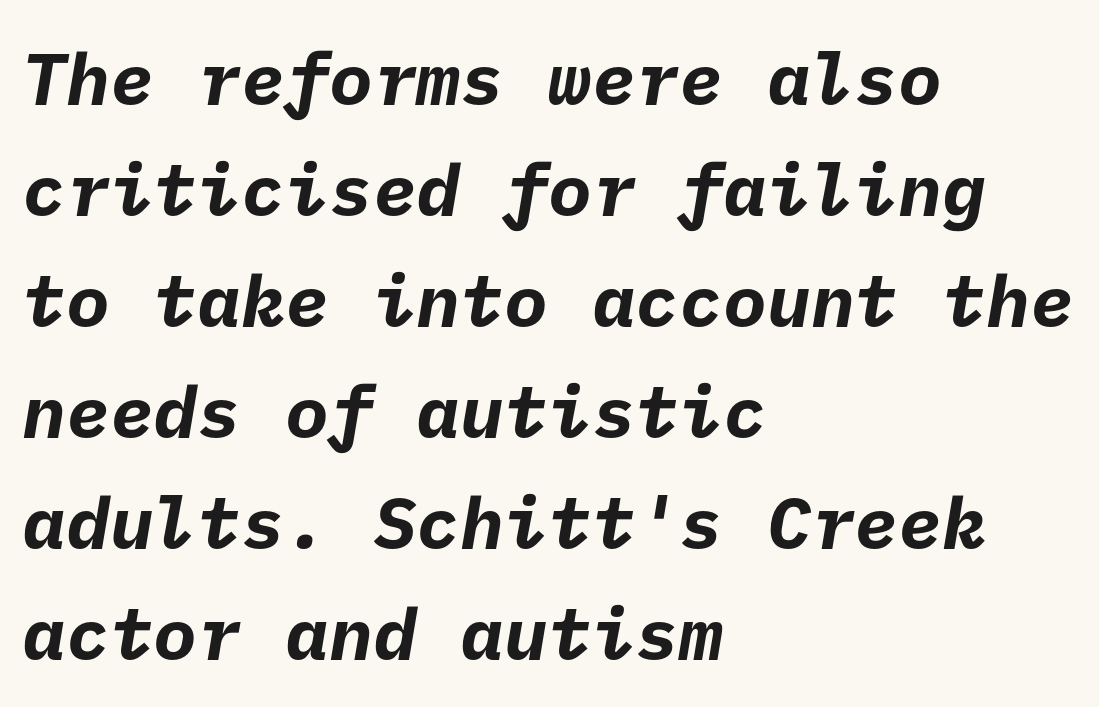
Vertical spacing — default. Are there feet on the stems? There aren't — it's a sans. Which margin do the lines hug? The left one — the right edge is uneven. These lines keep a tight, regular rhythm from letter to letter.
